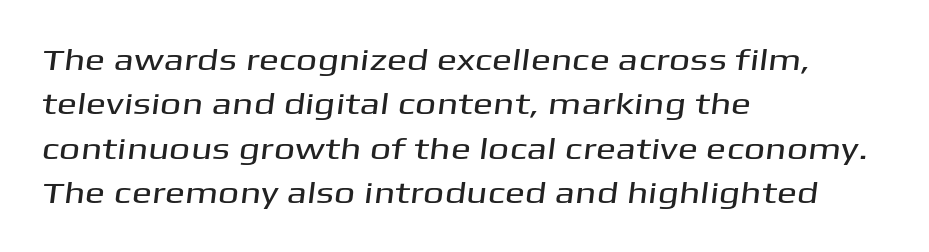
The image shows 30 px wide sans-serif type; set left-aligned, normal line spacing (1.48x), normal letter spacing, not underlined; medium stroke contrast and a medium x-height.
